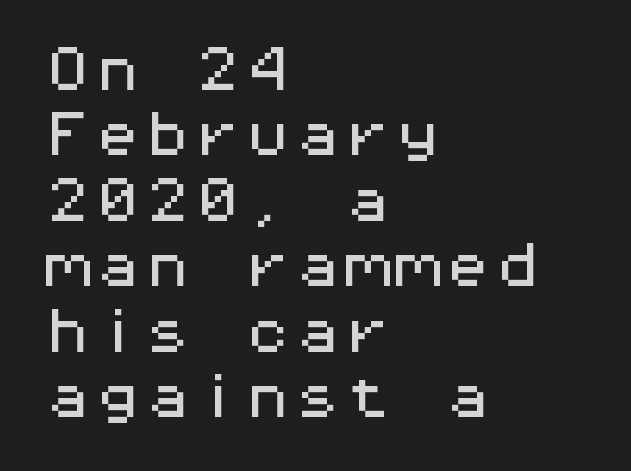
The image shows 50 px wide sans-serif type, upright, monospaced; set left-aligned, normal line spacing (1.31x), normal letter spacing, not underlined; medium stroke contrast and a medium x-height.
